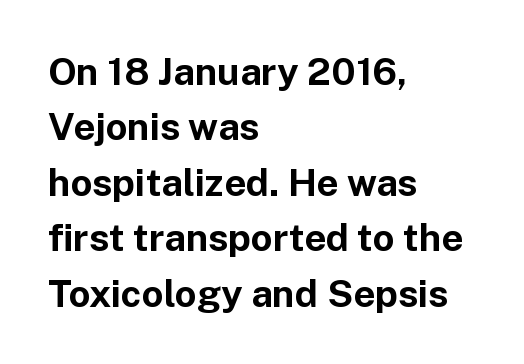
{"serif": "no", "italic": "no", "bold": "yes", "weight": "bold", "width": "normal", "stroke_contrast": "low", "x_height": "medium", "monospaced": "no", "underline": "no", "align": "left", "line_spacing": "normal", "line_spacing_ratio": 1.46, "letter_spacing": "normal", "letter_spacing_em": 0.0, "glyph_px": 38}
